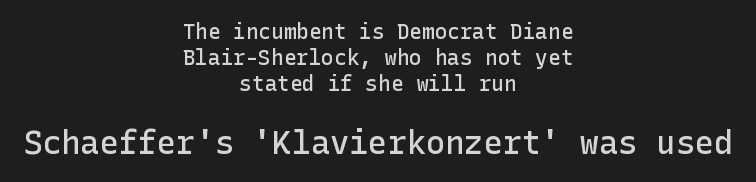
The image shows 32 px semibold sans-serif type, upright; set centered, normal line spacing (1.25x), normal letter spacing, not underlined; the second (bottom) block is 1.52x larger; low stroke contrast and a medium x-height.
